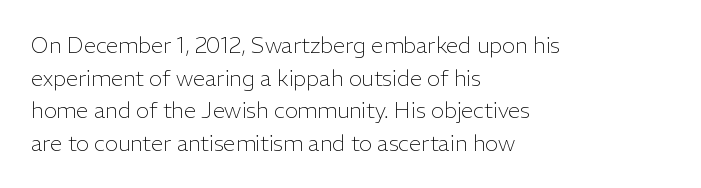
Rows of type keep a routine distance in the vertical direction. The space beneath each line is pristine and unruled. Which margin do the lines hug? The left one — the right edge is uneven. The letterforms sit shoulder to shoulder at normal distance.
